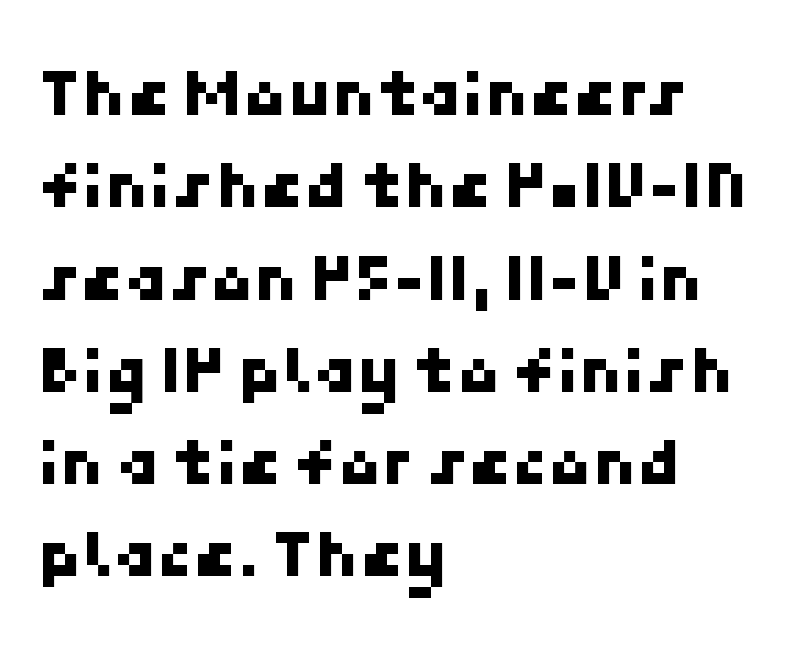
{"serif": "no", "width": "normal", "stroke_contrast": "low", "x_height": "medium", "underline": "no", "align": "left", "line_spacing": "normal", "line_spacing_ratio": 1.3, "letter_spacing": "normal", "letter_spacing_em": 0.0, "glyph_px": 71}
